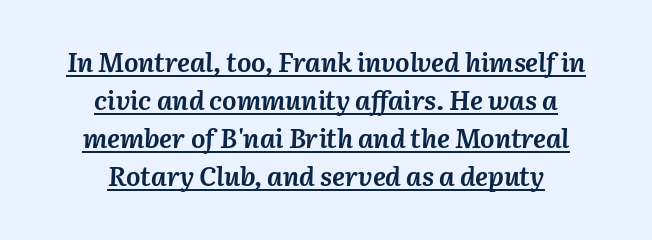
The image shows 27 px bold type, italic (leaning right); set centered, normal line spacing (1.41x), normal letter spacing, underlined.
